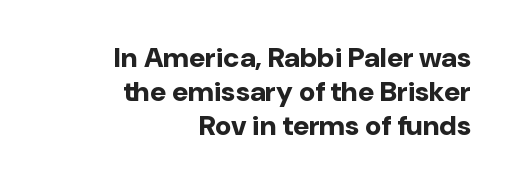
Q: Is the text bold? A: Yes.
Q: Is the text italic (slanted)? A: No, it is upright.
Q: Is the typeface a serif or a sans-serif typeface? A: Sans-serif.
Q: Is the text underlined? A: No.
Q: How is the paragraph aligned? A: Right-aligned.
Q: Is the spacing between letters normal or unusually wide? A: Normal.
Q: Width (condensed, normal, or wide)? A: Normal.
Q: Stroke contrast? A: Low.
Q: x-height? A: Medium.
Q: Monospaced? A: No.
